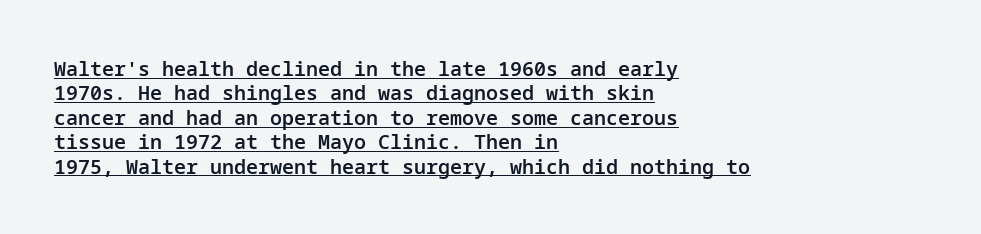
In CSS terms this would be text-align: left. The font is running at a semibold setting, under full bold. Each word holds together tightly as a unit, with standard inter-letter gaps. Beneath each row of characters lies a ruled line. Upright lettering throughout.
